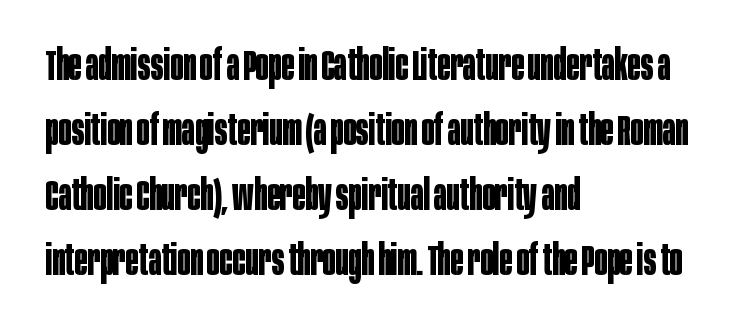
The specimen reads as upright at a glance. This is heavy type, rendered in bold. Successive baselines arrive at the customary interval. Notice how the passage keeps a crisp vertical edge on the left only. The line texture is even and compact thanks to regular tracking. The letters advance in unequal steps, a hallmark of proportional type.
